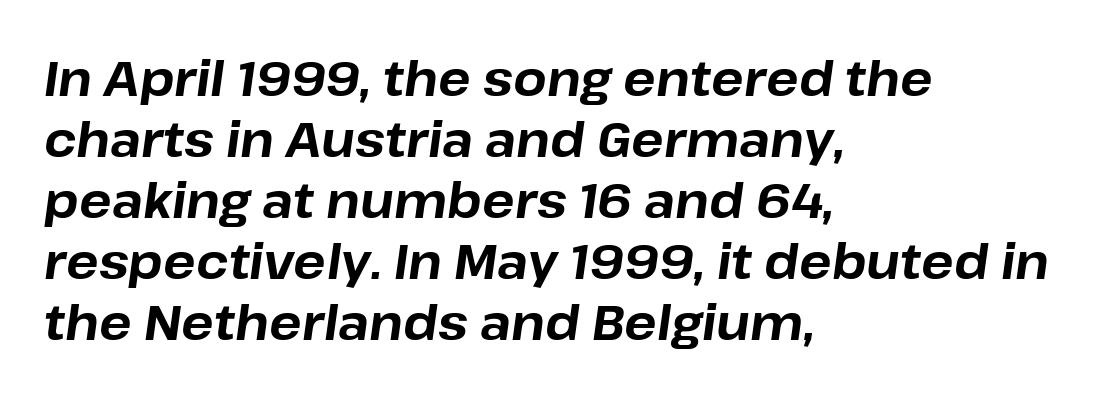
The image shows 48 px bold type, italic (leaning right); set left-aligned, normal line spacing (1.27x), normal letter spacing, not underlined; low stroke contrast and a medium x-height.
